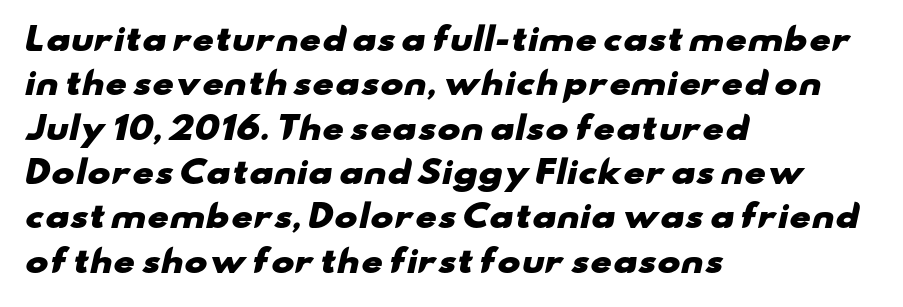
The image shows 31 px heavy, wide sans-serif type; set left-aligned, normal line spacing (1.43x), normal letter spacing, not underlined; low stroke contrast and a small x-height.
